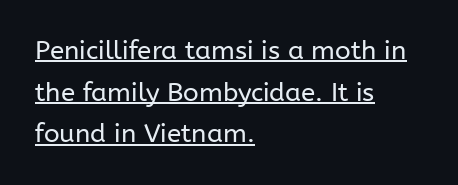
Nope, not italic — everything's standing straight. Every row of glyphs begins at an identical x-position on the left. The font sits on the lighter half of the weight spectrum, regular included. If you measured baseline to baseline, you'd find a middling distance.
